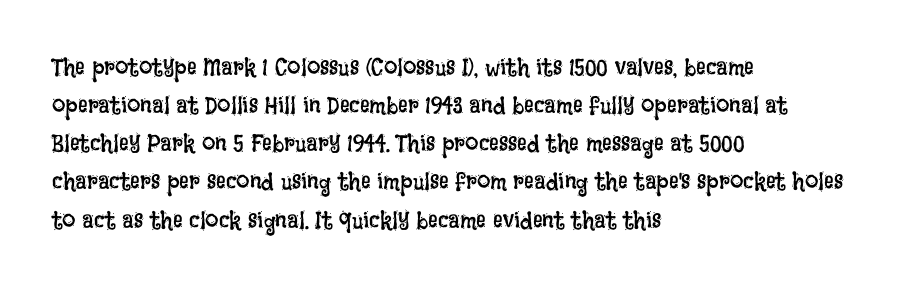
{"italic": "no", "bold": "no", "underline": "no", "align": "left", "line_spacing": "normal", "line_spacing_ratio": 1.59, "letter_spacing": "normal", "letter_spacing_em": 0.0, "glyph_px": 24}
